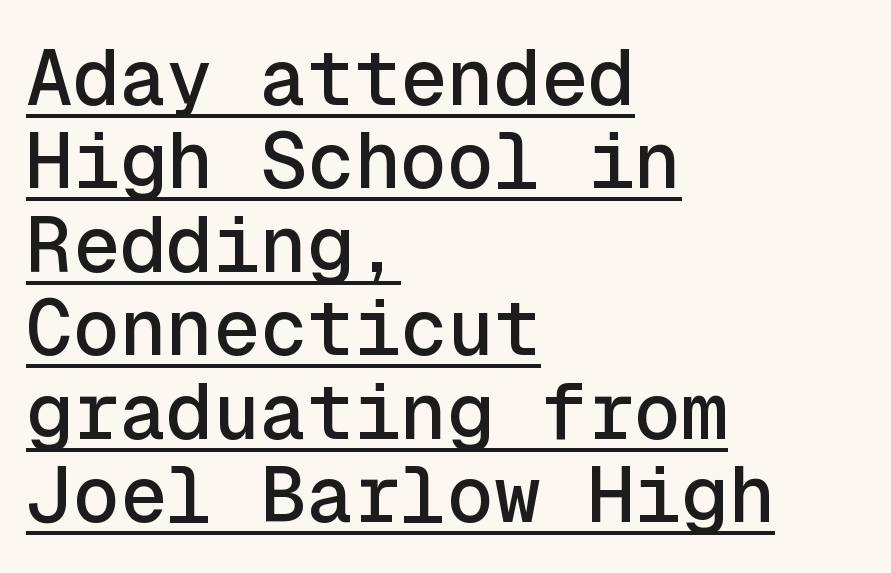
Q: Is the text italic (slanted)? A: No, it is upright.
Q: Is the typeface a serif or a sans-serif typeface? A: Sans-serif.
Q: Is the text underlined? A: Yes.
Q: How is the paragraph aligned? A: Left-aligned.
Q: Is the spacing between letters normal or unusually wide? A: Normal.
Q: Is the spacing between lines tight, normal or loose? A: Tight.
Q: Width (condensed, normal, or wide)? A: Normal.
Q: x-height? A: Medium.
Q: Monospaced? A: Yes.
